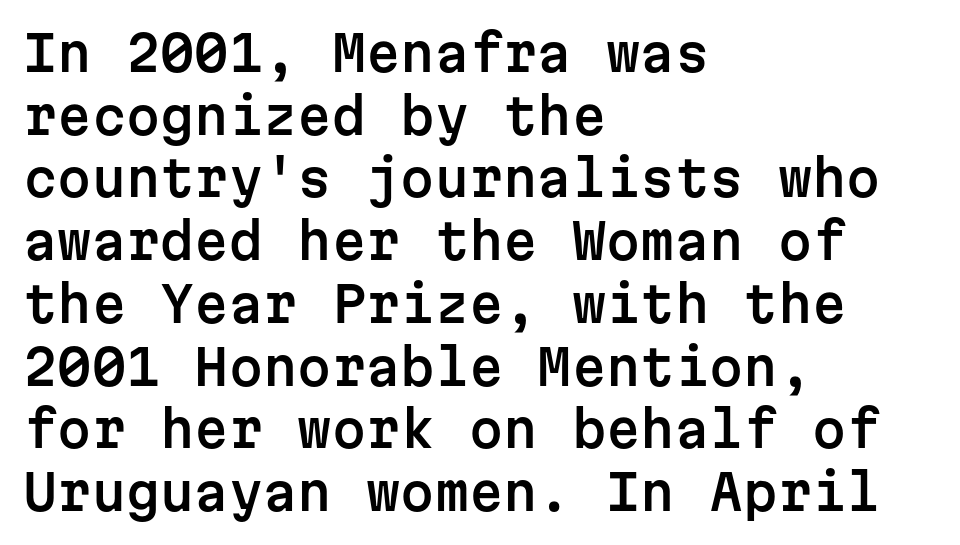
The image shows 49 px sans-serif type, upright, monospaced; set left-aligned, normal line spacing (1.28x), normal letter spacing, not underlined; low stroke contrast and a medium x-height.
